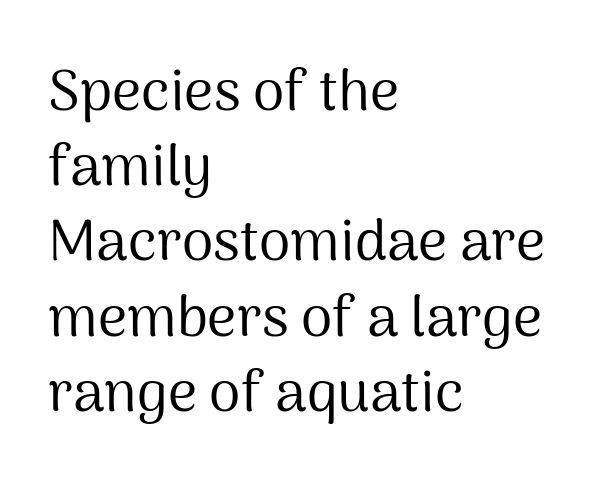
The image shows 57 px regular-weight sans-serif type, upright; set left-aligned, normal line spacing (1.32x), normal letter spacing, not underlined; medium stroke contrast and a medium x-height.
